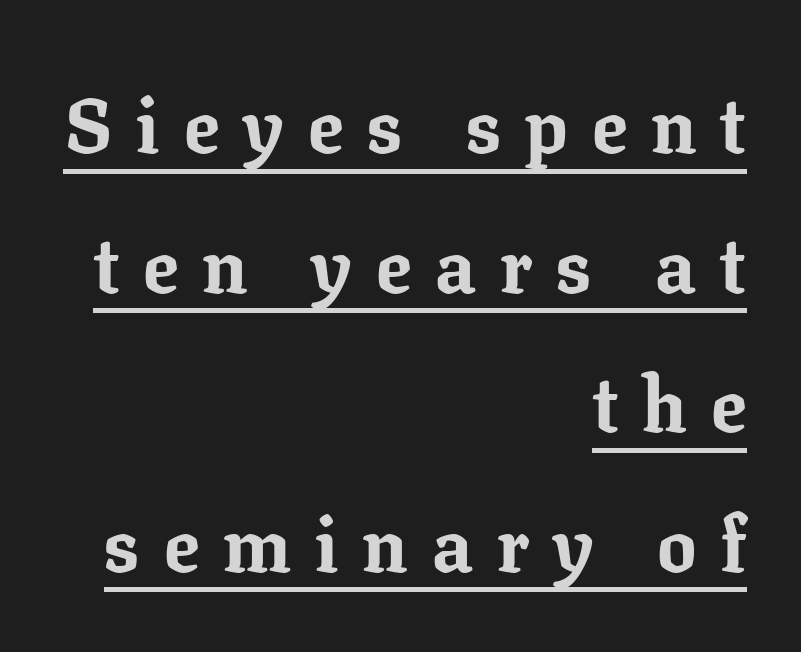
{"serif": "yes", "italic": "no", "bold": "yes", "weight": "bold", "width": "normal", "stroke_contrast": "low", "x_height": "medium", "monospaced": "no", "underline": "yes", "align": "right", "line_spacing_ratio": 1.79, "letter_spacing": "wide", "letter_spacing_em": 0.31, "glyph_px": 78}
